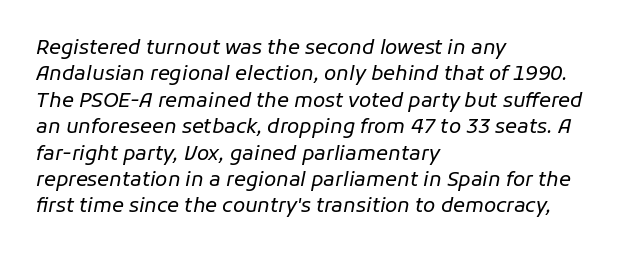
Q: Is the text bold? A: No.
Q: Is the text italic (slanted)? A: Yes, it leans right by about 11 degrees.
Q: Is the text underlined? A: No.
Q: How is the paragraph aligned? A: Left-aligned.
Q: Is the spacing between letters normal or unusually wide? A: Normal.
Q: Is the spacing between lines tight, normal or loose? A: Normal.
